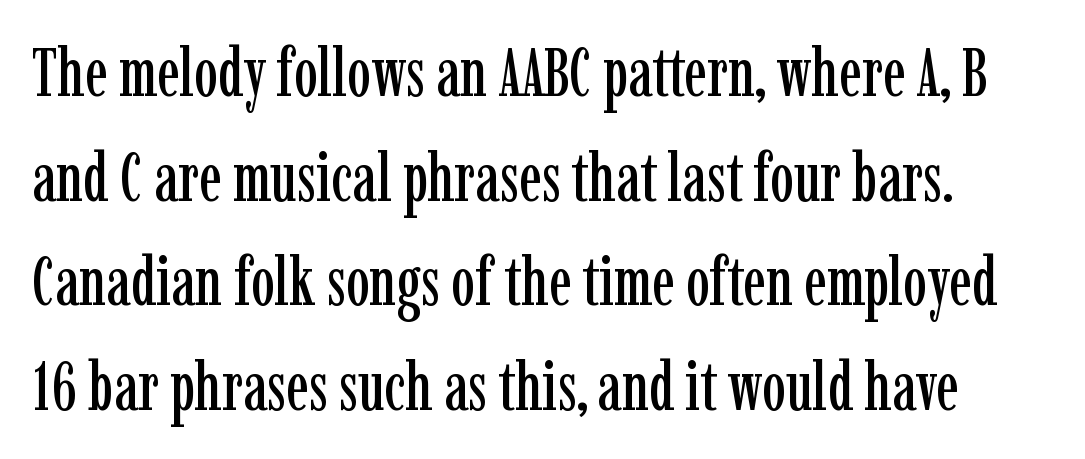
Ordinary non-slanted type is in use. A bare baseline throughout the passage. This sample has the flowing, uneven cadence of proportional lettering. The face used here is seriffed, in the tradition of book romans. The block of text has a typical density, with ordinary space between rows. These lines keep a tight, regular rhythm from letter to letter.
